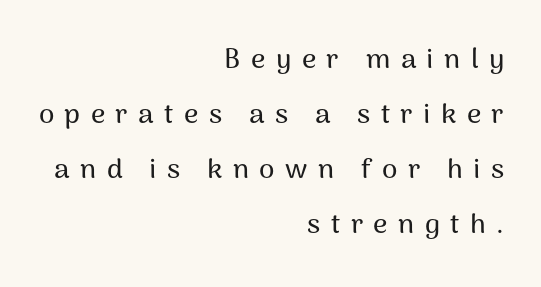
{"serif": "no", "italic": "no", "width": "normal", "stroke_contrast": "medium", "x_height": "medium", "monospaced": "no", "underline": "no", "align": "right", "line_spacing": "loose", "line_spacing_ratio": 1.97, "letter_spacing": "wide", "letter_spacing_em": 0.37, "glyph_px": 28}
